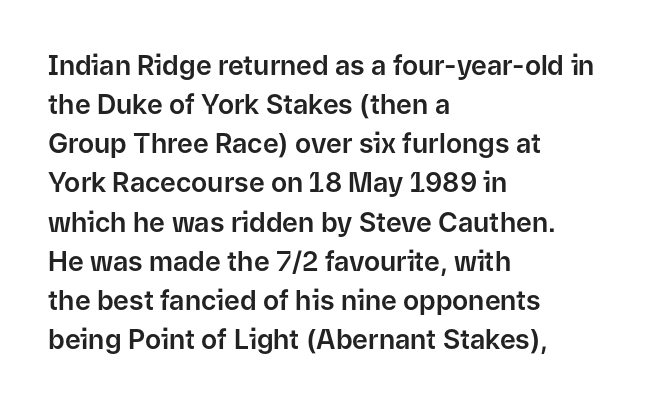
{"italic": "no", "underline": "no", "align": "left", "line_spacing": "normal", "line_spacing_ratio": 1.45, "letter_spacing": "normal", "letter_spacing_em": 0.0, "glyph_px": 27}
